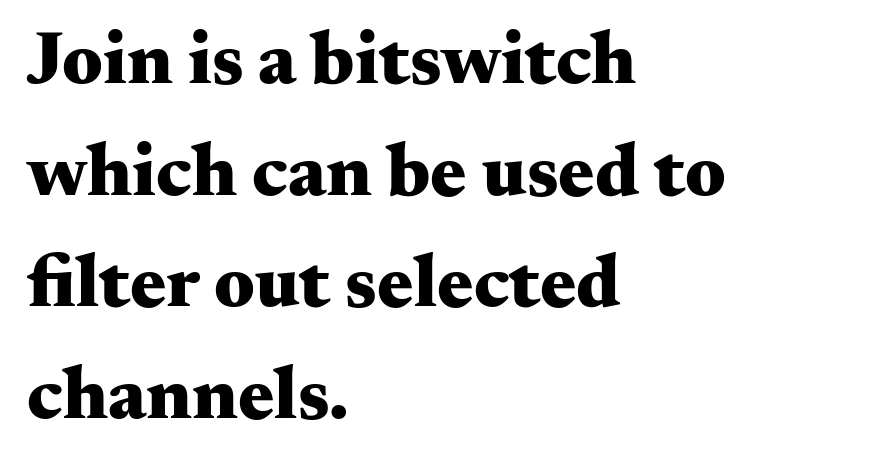
Q: Is the text bold? A: Yes.
Q: Is the text italic (slanted)? A: No, it is upright.
Q: Is the typeface a serif or a sans-serif typeface? A: Serif.
Q: Is the text underlined? A: No.
Q: How is the paragraph aligned? A: Left-aligned.
Q: Is the spacing between letters normal or unusually wide? A: Normal.
Q: Is the spacing between lines tight, normal or loose? A: Normal.
Q: Width (condensed, normal, or wide)? A: Wide.
Q: Stroke contrast? A: Medium.
Q: x-height? A: Small.
Q: Monospaced? A: No.
